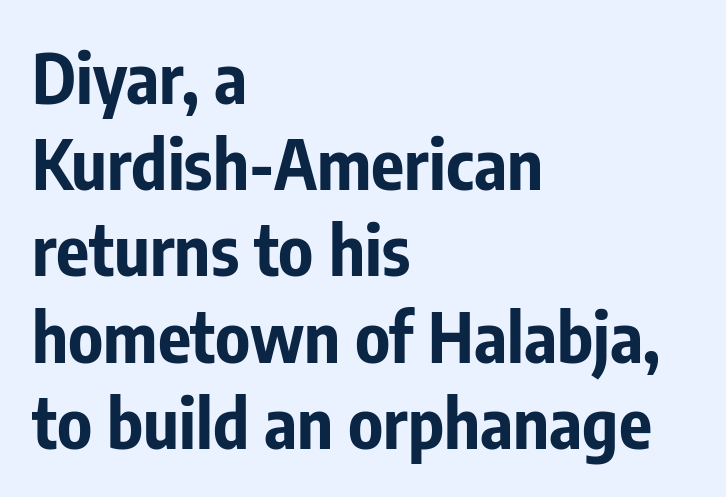
{"serif": "no", "italic": "no", "bold": "yes", "weight": "bold", "width": "condensed", "stroke_contrast": "low", "x_height": "medium", "monospaced": "no", "underline": "no", "align": "left", "line_spacing": "normal", "line_spacing_ratio": 1.25, "letter_spacing": "normal", "letter_spacing_em": 0.0, "glyph_px": 69}
